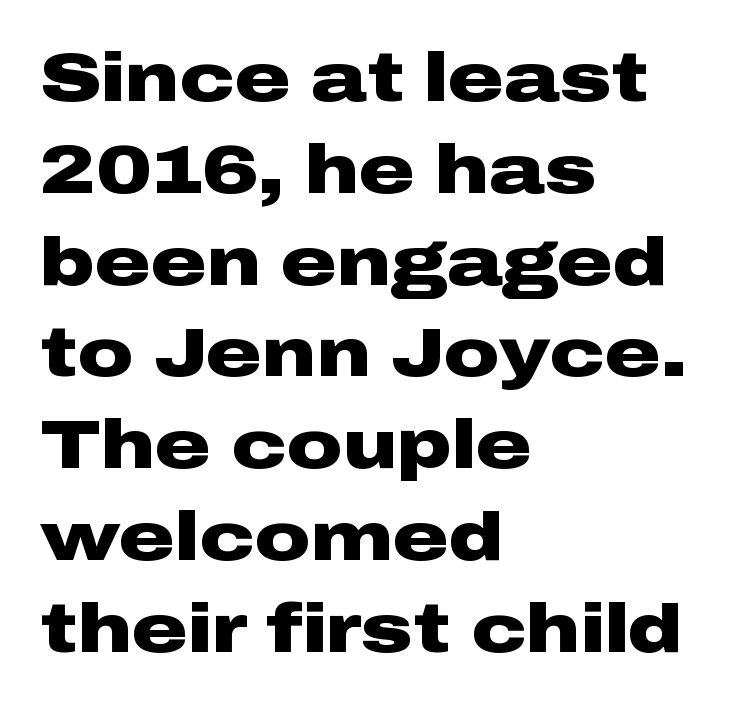
One-word summary of the alignment: left. Glance below the letters and you will spot only blank space. Posture: straight, roman, zero tilt. These lines are composed in type without serifs. How would I describe the line gaps? Plain and ordinary. Students, note that the glyphs here touch the page at normal intervals.
